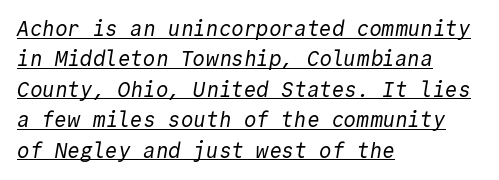
{"bold": "no", "underline": "yes", "align": "left", "line_spacing": "normal", "line_spacing_ratio": 1.45, "letter_spacing": "normal", "letter_spacing_em": 0.0, "glyph_px": 21}
